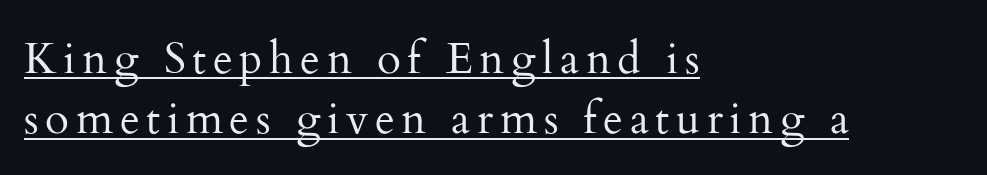
The image shows 44 px regular-weight serif type, upright; set left-aligned, normal line spacing (1.37x), underlined; medium stroke contrast and a small x-height.
